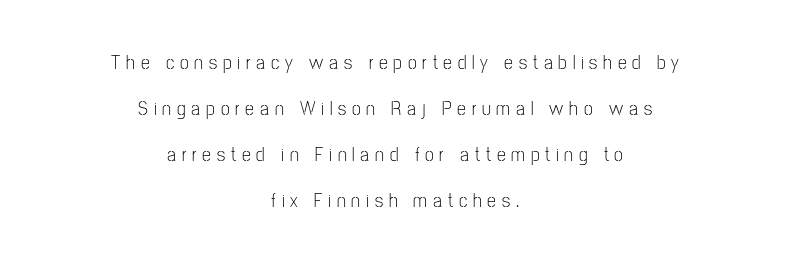
Q: Is the text bold? A: No.
Q: Is the text italic (slanted)? A: No, it is upright.
Q: Is the text underlined? A: No.
Q: How is the paragraph aligned? A: Centered.
Q: Is the spacing between letters normal or unusually wide? A: Unusually wide.
Q: Is the spacing between lines tight, normal or loose? A: Loose.
